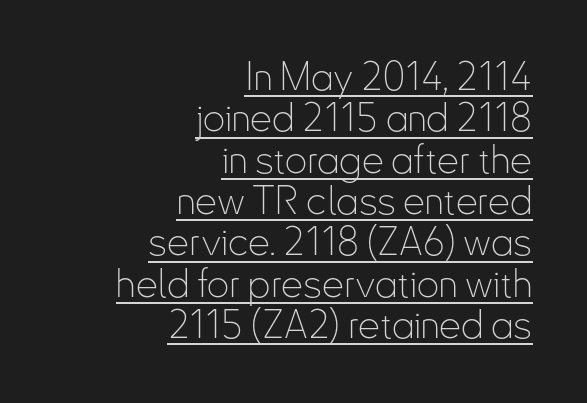
The image shows 39 px thin, condensed sans-serif type, upright; set right-aligned, tight line spacing (1.06x), normal letter spacing, underlined; low stroke contrast and a small x-height.
